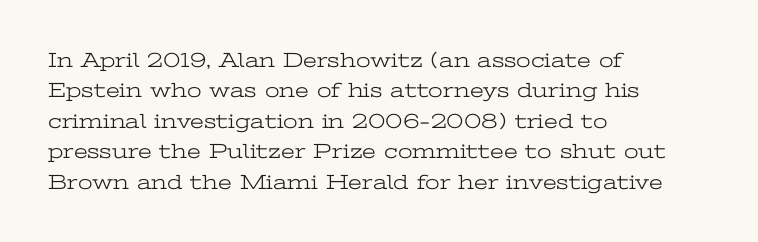
Q: Is the text bold? A: No.
Q: Is the text italic (slanted)? A: No, it is upright.
Q: Is the text underlined? A: No.
Q: How is the paragraph aligned? A: Left-aligned.
Q: Is the spacing between letters normal or unusually wide? A: Normal.
Q: Is the spacing between lines tight, normal or loose? A: Normal.
